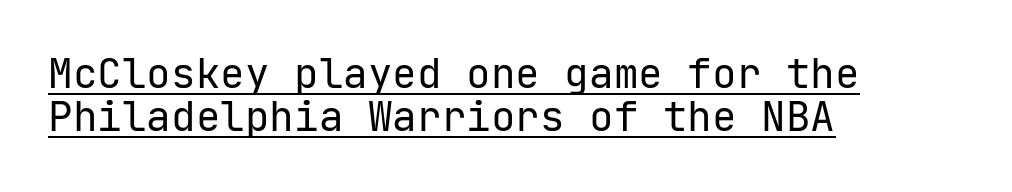
Q: Is the text bold? A: No.
Q: Is the text italic (slanted)? A: No, it is upright.
Q: Is the typeface a serif or a sans-serif typeface? A: Sans-serif.
Q: Is the text underlined? A: Yes.
Q: How is the paragraph aligned? A: Left-aligned.
Q: Is the spacing between letters normal or unusually wide? A: Normal.
Q: Is the spacing between lines tight, normal or loose? A: Tight.
Q: Width (condensed, normal, or wide)? A: Normal.
Q: Stroke contrast? A: Low.
Q: x-height? A: Medium.
Q: Monospaced? A: Yes.
